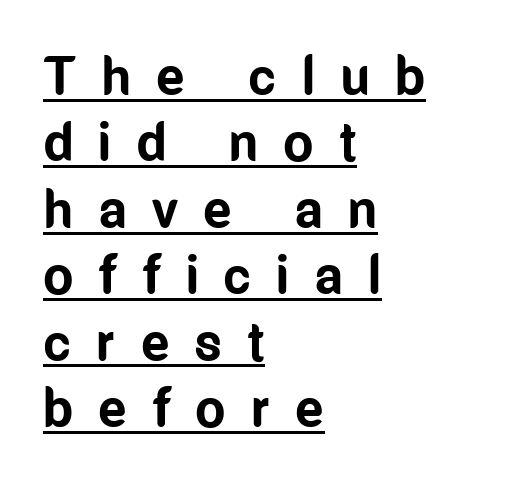
The image shows 54 px bold, condensed sans-serif type, upright; set left-aligned, line spacing 1.23x, unusually wide letter spacing (+0.46 em), underlined; low stroke contrast and a medium x-height.
